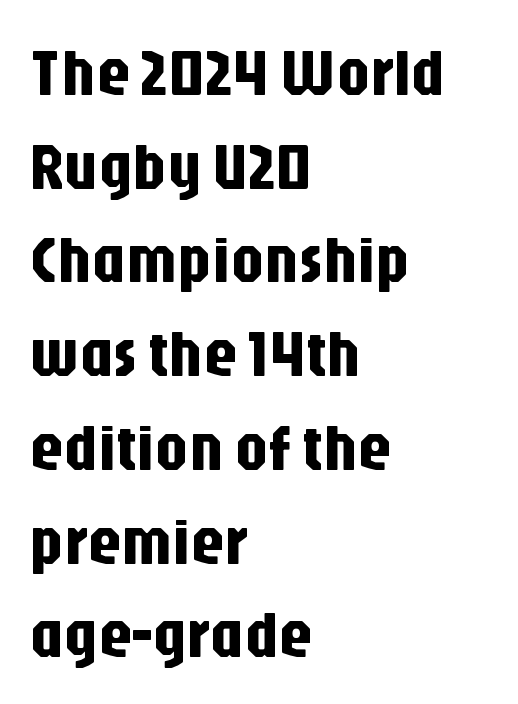
{"serif": "no", "italic": "no", "width": "condensed", "stroke_contrast": "low", "x_height": "large", "monospaced": "no", "underline": "no", "align": "left", "line_spacing": "normal", "line_spacing_ratio": 1.42, "letter_spacing": "normal", "letter_spacing_em": 0.0, "glyph_px": 66}
